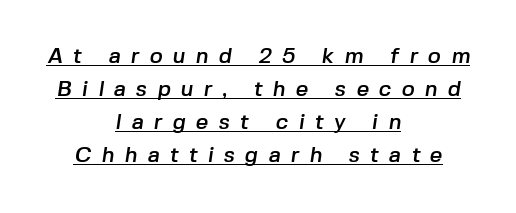
Q: Is the text underlined? A: Yes.
Q: How is the paragraph aligned? A: Centered.
Q: Is the spacing between letters normal or unusually wide? A: Unusually wide.
Q: Is the spacing between lines tight, normal or loose? A: Normal.
